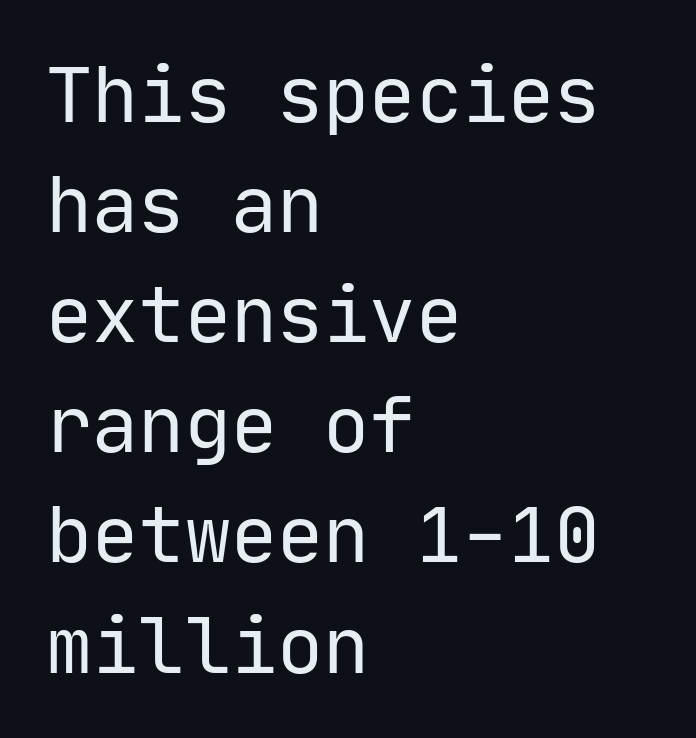
{"serif": "no", "italic": "no", "bold": "no", "weight": "regular", "width": "normal", "stroke_contrast": "low", "x_height": "medium", "monospaced": "yes", "underline": "no", "align": "left", "line_spacing": "normal", "line_spacing_ratio": 1.43, "letter_spacing": "normal", "letter_spacing_em": 0.0, "glyph_px": 77}
